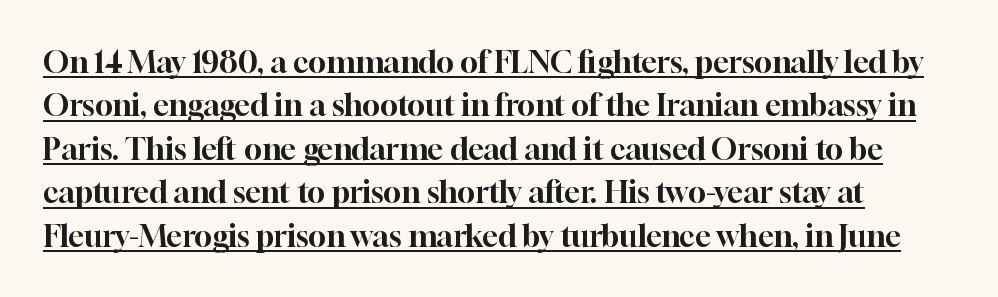
Q: Is the text italic (slanted)? A: No, it is upright.
Q: Is the typeface a serif or a sans-serif typeface? A: Serif.
Q: Is the text underlined? A: Yes.
Q: Is the spacing between letters normal or unusually wide? A: Normal.
Q: Is the spacing between lines tight, normal or loose? A: Normal.
Q: Width (condensed, normal, or wide)? A: Normal.
Q: Stroke contrast? A: High.
Q: x-height? A: Medium.
Q: Monospaced? A: No.
